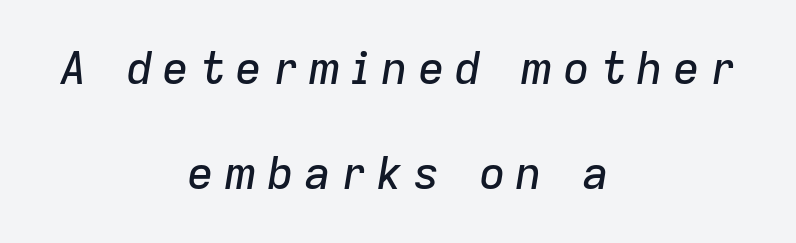
Think of a printed novel: that variable character pitch is what you see here. Unmarked baselines from the first word to the last. The passage shown stacks its lines with a broad gap. A typesetter would call this heavily tracked-out type.
